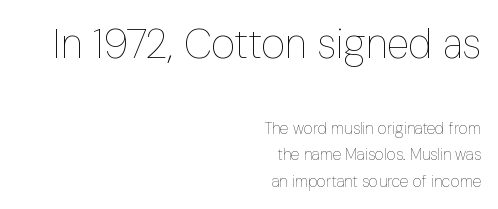
A typesetter would call this zero additional tracking. The typeface has the unassuming heft of standard copy or less. You could not count columns in this text — the font is proportionally spaced. Reading down the column, the eye jumps a familiar distance to each next line.
